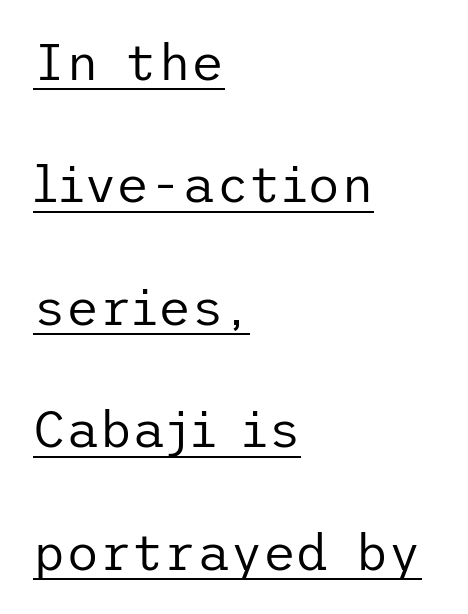
{"serif": "no", "italic": "no", "bold": "no", "weight": "regular", "width": "normal", "stroke_contrast": "low", "x_height": "medium", "underline": "yes", "align": "left", "line_spacing": "loose", "line_spacing_ratio": 2.4, "letter_spacing": "normal", "letter_spacing_em": 0.0, "glyph_px": 51}
